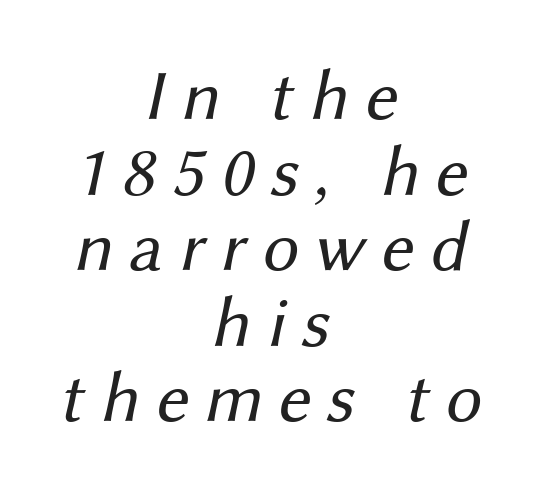
Q: Is the text bold? A: No.
Q: Is the typeface a serif or a sans-serif typeface? A: Sans-serif.
Q: Is the text underlined? A: No.
Q: How is the paragraph aligned? A: Centered.
Q: Is the spacing between letters normal or unusually wide? A: Unusually wide.
Q: Is the spacing between lines tight, normal or loose? A: Tight.
Q: Width (condensed, normal, or wide)? A: Normal.
Q: Stroke contrast? A: Medium.
Q: x-height? A: Medium.
Q: Monospaced? A: No.
